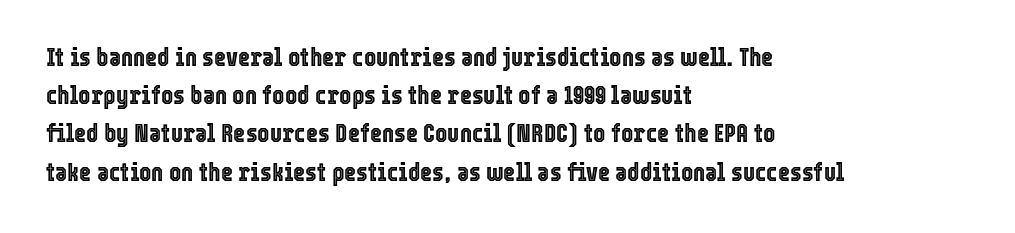
Glance below the letters and you will spot only blank space. Interline gaps are of average width in this sample. The type sits square on the baseline with zero lean. The text block is weighted toward the left margin, trailing off unevenly rightward. These lines keep a tight, regular rhythm from letter to letter.
